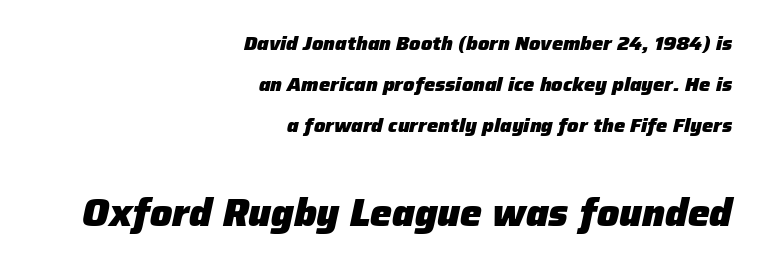
Q: Is the text bold? A: Yes.
Q: Is the text italic (slanted)? A: Yes, it leans right by about 12 degrees.
Q: Is the text underlined? A: No.
Q: How is the paragraph aligned? A: Right-aligned.
Q: Is the spacing between letters normal or unusually wide? A: Normal.
Q: Is the spacing between lines tight, normal or loose? A: Loose.
Q: Which block of text is set in a larger size, the first (top) or the second (bottom)? A: The second (bottom) one.
Q: Width (condensed, normal, or wide)? A: Normal.
Q: Stroke contrast? A: Low.
Q: x-height? A: Medium.
Q: Monospaced? A: No.
